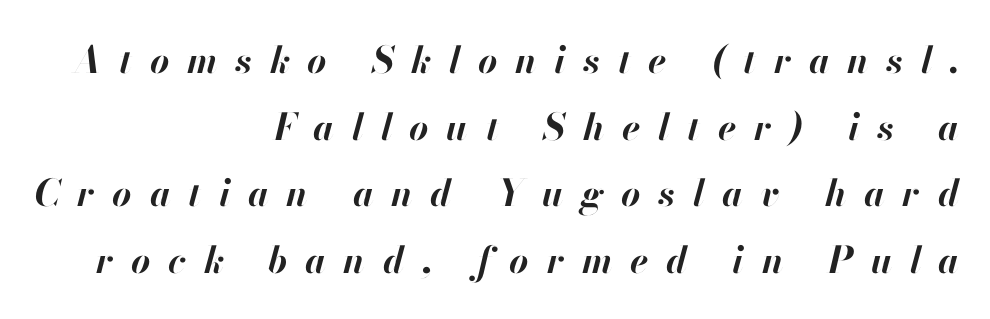
The gap between lines stays unmarked. Words appear elongated and porous because spacing is wide. This is oblique type, the kind used for emphasis or titles. Where is the straight margin? On the right. The letters advance in unequal steps, a hallmark of proportional type.
